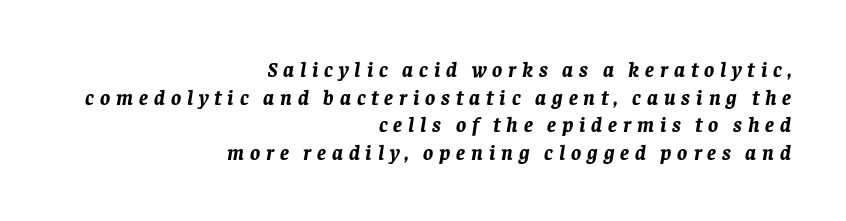
{"italic": "yes", "lean": "right", "slant_degrees": 8, "bold": "yes", "underline": "no", "align": "right", "line_spacing": "normal", "line_spacing_ratio": 1.32, "letter_spacing": "wide", "letter_spacing_em": 0.28, "glyph_px": 21}
